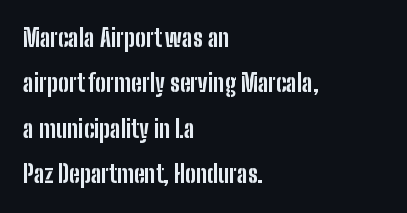
The image shows 24 px bold type, upright; set left-aligned, line spacing 1.89x, normal letter spacing, not underlined.
